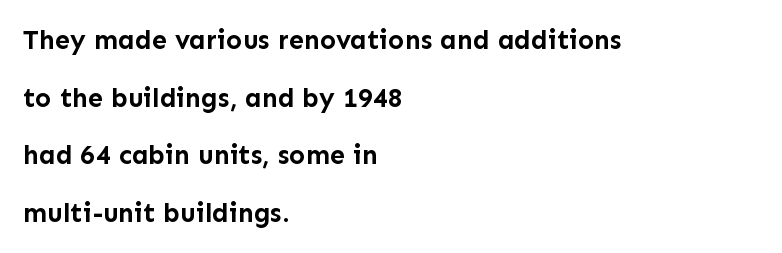
{"italic": "no", "bold": "yes", "underline": "no", "align": "left", "line_spacing": "loose", "line_spacing_ratio": 2.13, "letter_spacing": "normal", "letter_spacing_em": 0.0, "glyph_px": 27}
